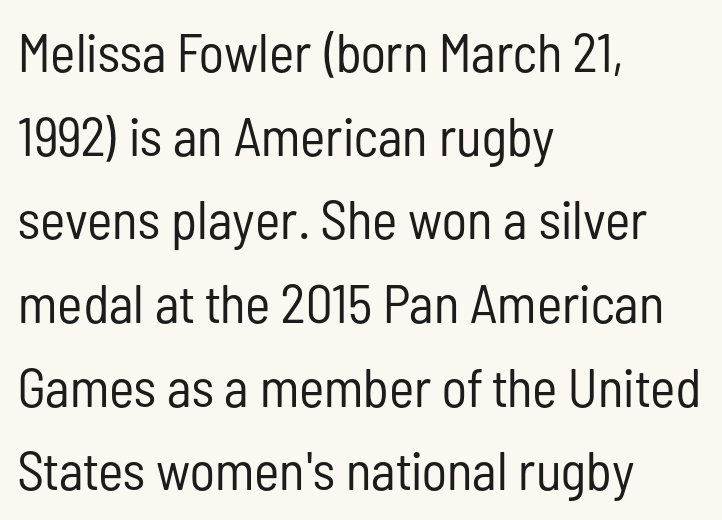
{"serif": "no", "italic": "no", "bold": "no", "weight": "regular", "width": "condensed", "stroke_contrast": "low", "x_height": "medium", "monospaced": "no", "underline": "no", "align": "left", "line_spacing": "normal", "line_spacing_ratio": 1.55, "letter_spacing": "normal", "letter_spacing_em": 0.0, "glyph_px": 54}
